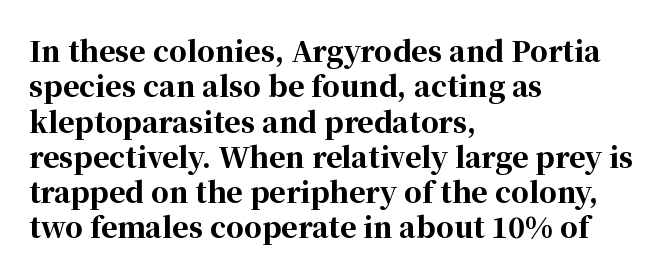
{"serif": "yes", "italic": "no", "bold": "yes", "weight": "bold", "width": "normal", "stroke_contrast": "high", "x_height": "medium", "monospaced": "no", "underline": "no", "align": "left", "line_spacing": "normal", "line_spacing_ratio": 1.26, "letter_spacing": "normal", "letter_spacing_em": 0.0, "glyph_px": 28}
